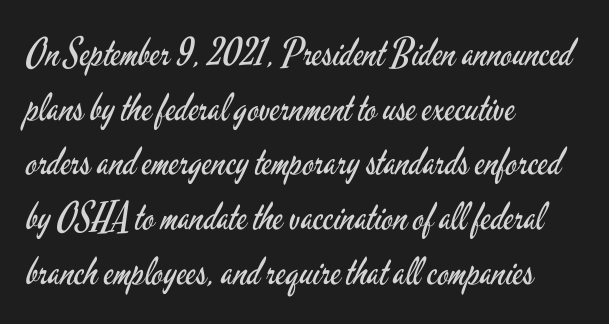
No extra ink here — the face is not bold. Caption: multi-line text, flush left, ragged right. Default kerning and tracking; the words read as compact shapes. The space beneath each line is pristine and unruled.
